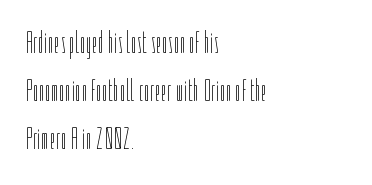
Q: Is the text bold? A: No.
Q: Is the text italic (slanted)? A: No, it is upright.
Q: Is the text underlined? A: No.
Q: How is the paragraph aligned? A: Left-aligned.
Q: Is the spacing between letters normal or unusually wide? A: Normal.
Q: Is the spacing between lines tight, normal or loose? A: Normal.
Q: Width (condensed, normal, or wide)? A: Condensed.
Q: Stroke contrast? A: Low.
Q: x-height? A: Medium.
Q: Monospaced? A: No.
